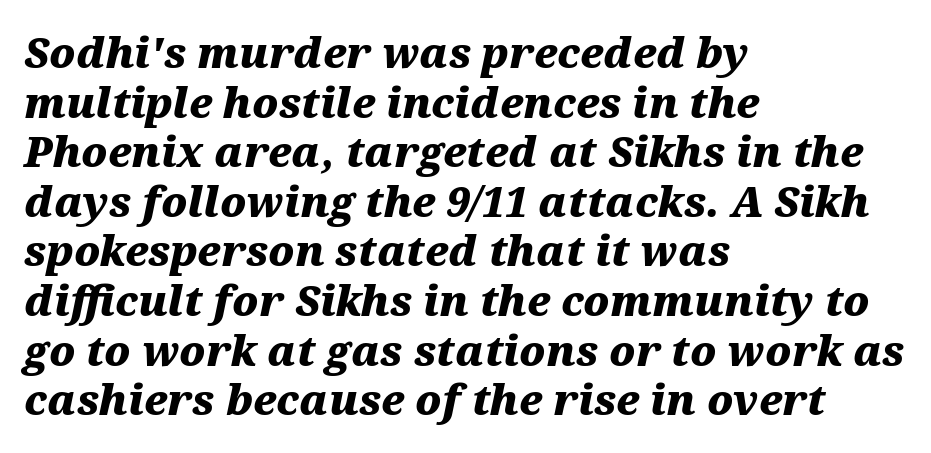
The setting favours the left margin, as ordinary paragraphs usually do. Note the varied advance widths — an 'i' is clearly narrower than an 'm'. Is the type slanted? Yes — the strokes lean at a clear angle. The tracking reads as untouched default to a designer's eye. The face used here has the dense, thick strokes of a bold. Bare-footed words on every line.
